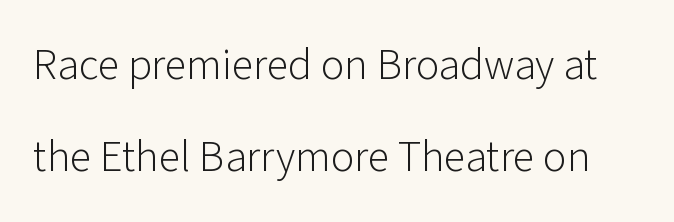
Q: Is the text bold? A: No.
Q: Is the text italic (slanted)? A: No, it is upright.
Q: Is the typeface a serif or a sans-serif typeface? A: Sans-serif.
Q: Is the text underlined? A: No.
Q: Is the spacing between letters normal or unusually wide? A: Normal.
Q: Is the spacing between lines tight, normal or loose? A: Loose.
Q: Width (condensed, normal, or wide)? A: Normal.
Q: Stroke contrast? A: Low.
Q: x-height? A: Medium.
Q: Monospaced? A: No.
